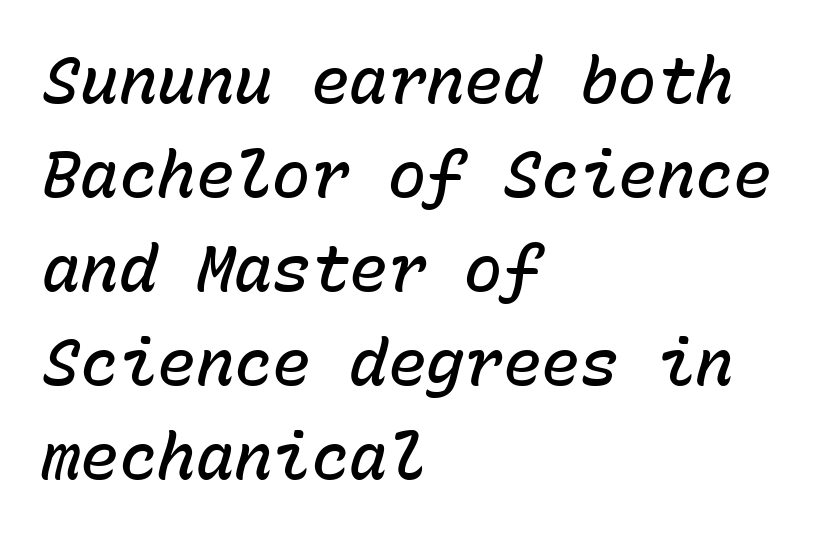
{"italic": "yes", "lean": "right", "slant_degrees": 15, "bold": "semi", "weight": "semibold", "width": "normal", "stroke_contrast": "low", "x_height": "medium", "monospaced": "yes", "underline": "no", "align": "left", "line_spacing": "normal", "line_spacing_ratio": 1.47, "letter_spacing": "normal", "letter_spacing_em": 0.0, "glyph_px": 64}
